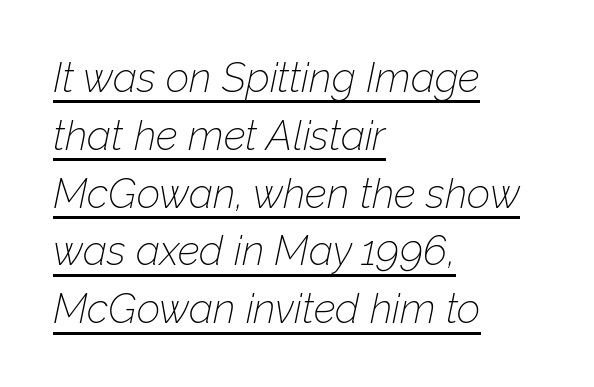
{"italic": "yes", "lean": "right", "slant_degrees": 12, "bold": "no", "weight": "thin", "width": "normal", "stroke_contrast": "low", "x_height": "medium", "monospaced": "no", "underline": "yes", "align": "left", "line_spacing": "normal", "line_spacing_ratio": 1.41, "letter_spacing": "normal", "letter_spacing_em": 0.0, "glyph_px": 41}
